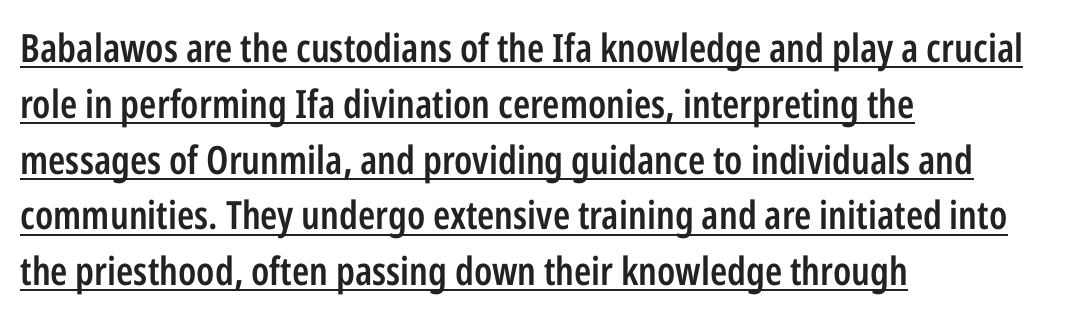
The image shows 39 px semibold, condensed sans-serif type, upright; set left-aligned, normal line spacing (1.43x), normal letter spacing, underlined; low stroke contrast and a medium x-height.
